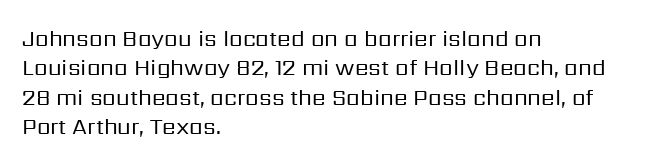
Q: Is the text bold? A: No.
Q: Is the text italic (slanted)? A: No, it is upright.
Q: Is the text underlined? A: No.
Q: How is the paragraph aligned? A: Left-aligned.
Q: Is the spacing between letters normal or unusually wide? A: Normal.
Q: Is the spacing between lines tight, normal or loose? A: Normal.
